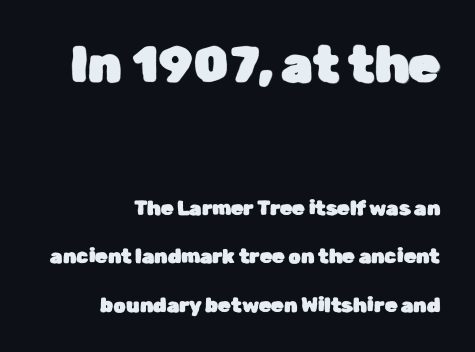
{"serif": "no", "italic": "no", "width": "normal", "stroke_contrast": "low", "x_height": "medium", "monospaced": "no", "underline": "no", "align": "right", "line_spacing": "loose", "line_spacing_ratio": 2.42, "letter_spacing": "normal", "letter_spacing_em": 0.0, "larger_block": "first", "size_ratio": 2.5, "glyph_px": 50}
